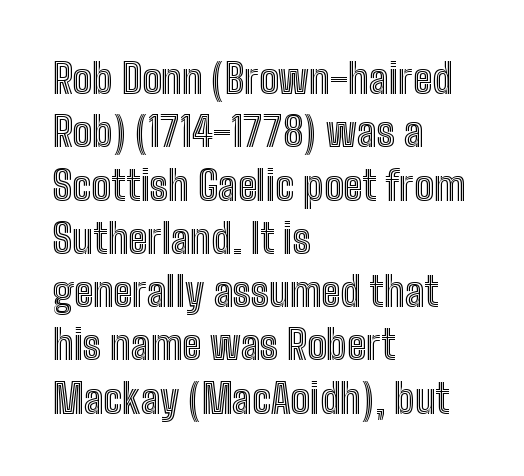
{"italic": "no", "width": "condensed", "x_height": "medium", "monospaced": "no", "underline": "no", "align": "left", "line_spacing": "normal", "line_spacing_ratio": 1.3, "letter_spacing": "normal", "letter_spacing_em": 0.0, "glyph_px": 41}
